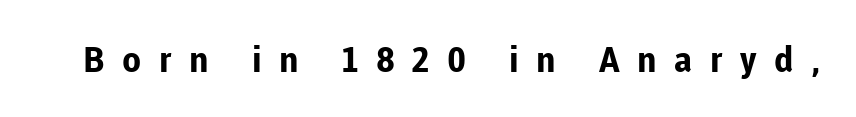
Strong, thick strokes mark this as bold type. Honestly, there is no underline to notice here at all. Font category for this specimen: sans-serif. When letters stand straight like this, we call the style roman or upright. Each letter keeps its own natural width here, so spacing adapts to shape. The type is letterspaced generously, with wide tracking.
